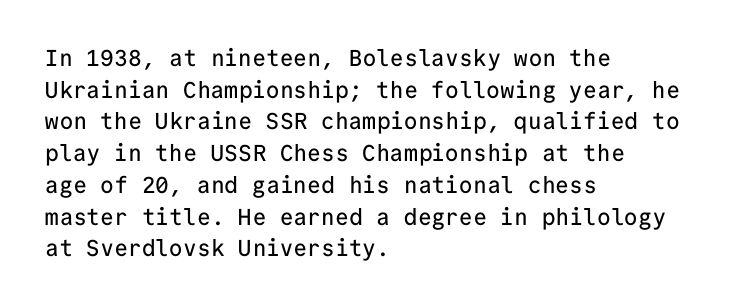
The tracking reads as untouched default to a designer's eye. These lines were composed using upright roman letters. A clean baseline with only descenders dipping below it. The designer left line spacing at the default. The lines are quadded left.
